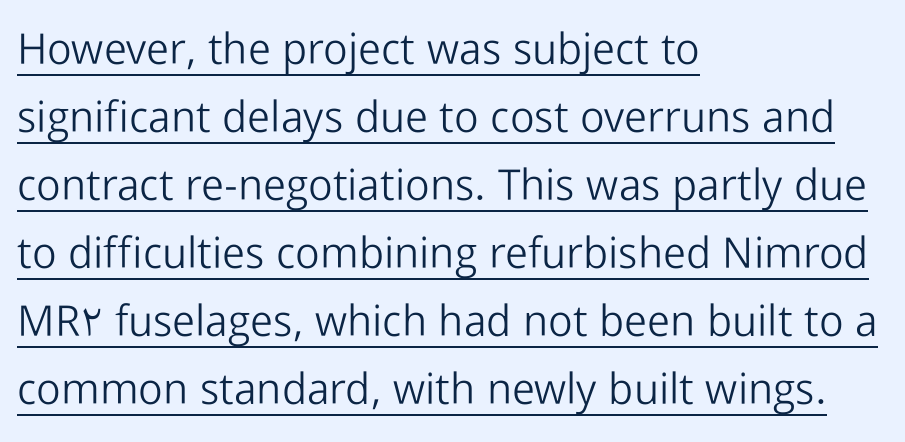
The image shows 43 px light sans-serif type, upright; set left-aligned, normal line spacing (1.58x), normal letter spacing, underlined; low stroke contrast and a medium x-height.
